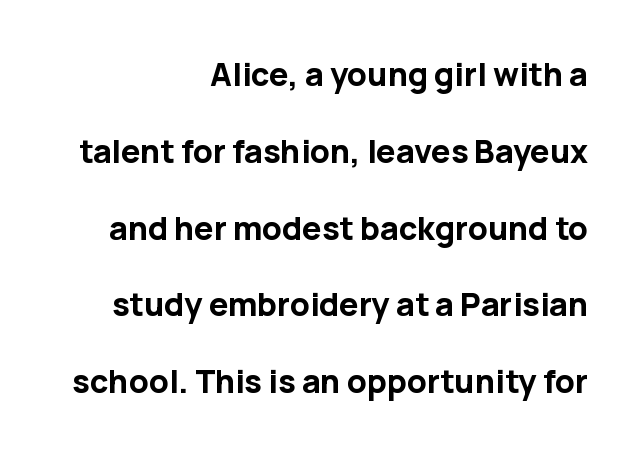
Q: Is the text bold? A: Yes.
Q: Is the text italic (slanted)? A: No, it is upright.
Q: Is the typeface a serif or a sans-serif typeface? A: Sans-serif.
Q: Is the text underlined? A: No.
Q: How is the paragraph aligned? A: Right-aligned.
Q: Is the spacing between letters normal or unusually wide? A: Normal.
Q: Is the spacing between lines tight, normal or loose? A: Loose.
Q: Width (condensed, normal, or wide)? A: Normal.
Q: Stroke contrast? A: Low.
Q: x-height? A: Medium.
Q: Monospaced? A: No.
